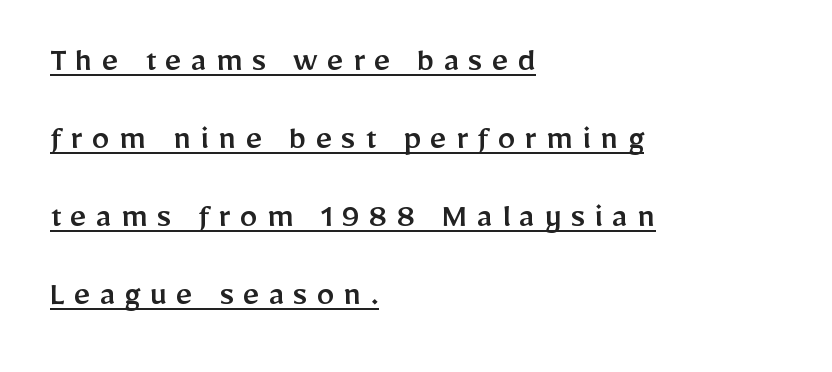
{"serif": "no", "italic": "no", "width": "normal", "stroke_contrast": "low", "x_height": "medium", "monospaced": "no", "underline": "yes", "align": "left", "line_spacing": "loose", "line_spacing_ratio": 2.17, "letter_spacing": "wide", "letter_spacing_em": 0.25, "glyph_px": 36}
